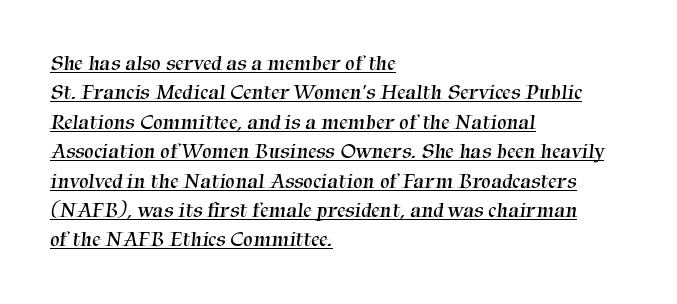
{"bold": "no", "underline": "yes", "align": "left", "line_spacing": "normal", "line_spacing_ratio": 1.4, "letter_spacing": "normal", "letter_spacing_em": 0.0, "glyph_px": 21}
